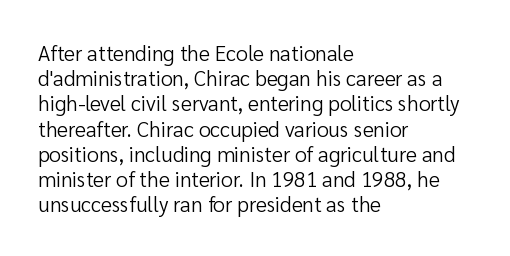
{"italic": "no", "bold": "no", "underline": "no", "align": "left", "line_spacing_ratio": 1.2, "letter_spacing": "normal", "letter_spacing_em": 0.0, "glyph_px": 21}
